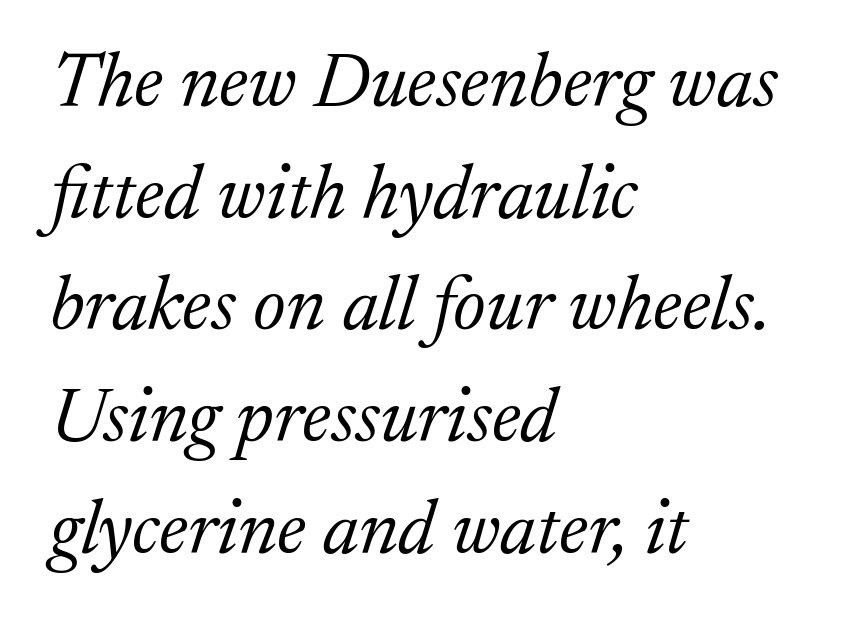
{"serif": "yes", "italic": "yes", "lean": "right", "slant_degrees": 17, "bold": "no", "weight": "light", "width": "normal", "stroke_contrast": "medium", "x_height": "medium", "monospaced": "no", "underline": "no", "align": "left", "line_spacing": "normal", "line_spacing_ratio": 1.47, "letter_spacing": "normal", "letter_spacing_em": 0.0, "glyph_px": 76}
